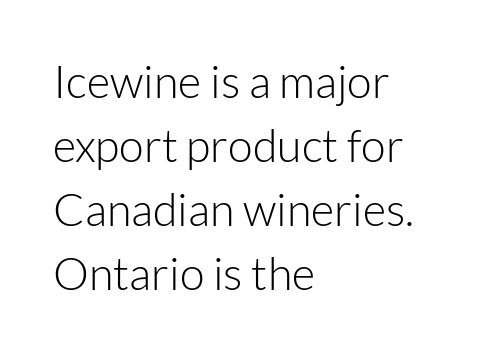
Nope, not italic — everything's standing straight. The designer left line spacing at the default. Glance below the letters and you will spot only blank space. Does extra space separate the letters? No, they use regular spacing.
